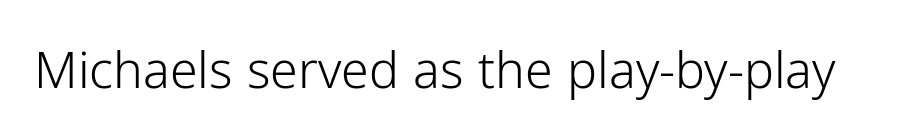
Stroke mass is kept to a normal reading level or below. Has an underline been added? It has not. This sample uses plain, unmodified letter spacing. Vertical strokes here are truly vertical.
